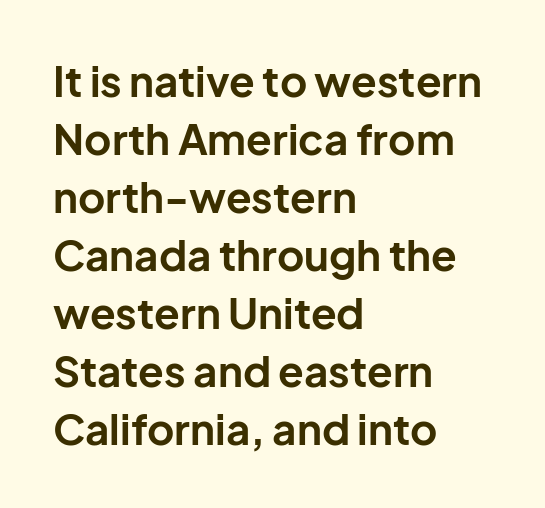
{"serif": "no", "italic": "no", "bold": "yes", "weight": "bold", "width": "normal", "stroke_contrast": "low", "x_height": "medium", "monospaced": "no", "underline": "no", "align": "left", "line_spacing": "normal", "line_spacing_ratio": 1.38, "letter_spacing": "normal", "letter_spacing_em": 0.0, "glyph_px": 42}
